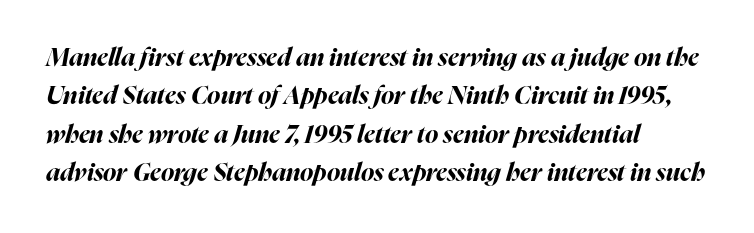
Q: Is the text bold? A: Yes.
Q: Is the text italic (slanted)? A: Yes, it leans right by about 16 degrees.
Q: Is the text underlined? A: No.
Q: How is the paragraph aligned? A: Left-aligned.
Q: Is the spacing between letters normal or unusually wide? A: Normal.
Q: Is the spacing between lines tight, normal or loose? A: Normal.
